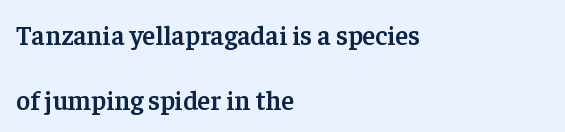
Q: Is the text bold? A: Semi-bold.
Q: Is the text italic (slanted)? A: No, it is upright.
Q: Is the text underlined? A: No.
Q: How is the paragraph aligned? A: Left-aligned.
Q: Is the spacing between letters normal or unusually wide? A: Normal.
Q: Is the spacing between lines tight, normal or loose? A: Loose.
